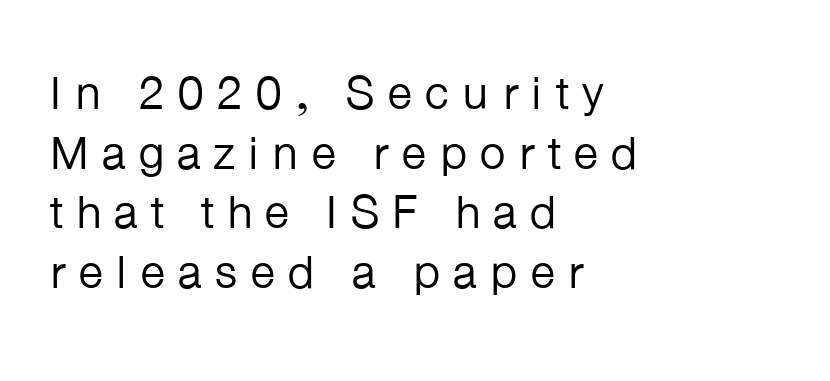
{"serif": "no", "italic": "no", "bold": "no", "weight": "regular", "width": "normal", "stroke_contrast": "low", "x_height": "medium", "monospaced": "no", "underline": "no", "align": "left", "line_spacing": "normal", "line_spacing_ratio": 1.27, "letter_spacing": "wide", "letter_spacing_em": 0.25, "glyph_px": 47}
